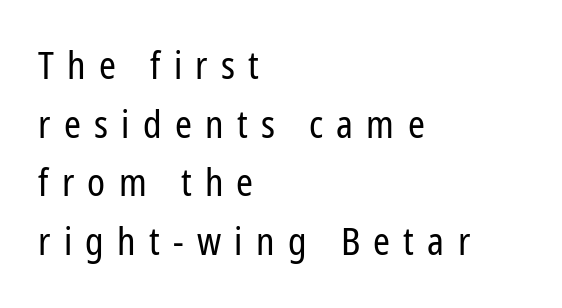
The image shows 38 px regular-weight, condensed sans-serif type, upright; set left-aligned, normal line spacing (1.54x), unusually wide letter spacing (+0.35 em), not underlined; low stroke contrast and a medium x-height.
